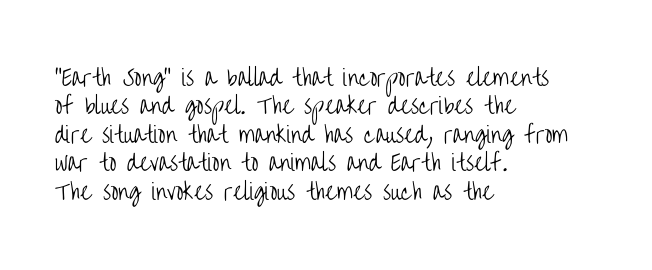
{"italic": "no", "bold": "no", "underline": "no", "align": "left", "line_spacing": "normal", "line_spacing_ratio": 1.29, "letter_spacing": "normal", "letter_spacing_em": 0.0, "glyph_px": 22}
